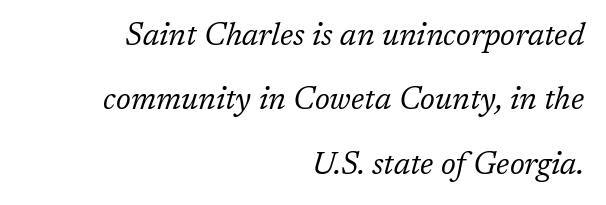
A typesetter would call this zero additional tracking. Leading is clearly above the norm, producing a sparse column. Proportional: the letters do not fall into vertical columns. Beneath every word, the page is bare.
